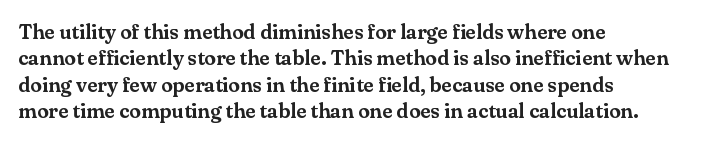
Q: Is the text italic (slanted)? A: No, it is upright.
Q: Is the text underlined? A: No.
Q: How is the paragraph aligned? A: Left-aligned.
Q: Is the spacing between letters normal or unusually wide? A: Normal.
Q: Is the spacing between lines tight, normal or loose? A: Normal.
